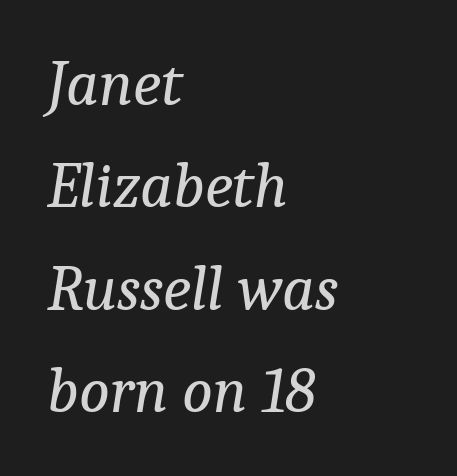
Q: Is the text bold? A: No.
Q: Is the text italic (slanted)? A: Yes, it leans right by about 9 degrees.
Q: Is the typeface a serif or a sans-serif typeface? A: Serif.
Q: Is the text underlined? A: No.
Q: How is the paragraph aligned? A: Left-aligned.
Q: Is the spacing between letters normal or unusually wide? A: Normal.
Q: Is the spacing between lines tight, normal or loose? A: Normal.
Q: Width (condensed, normal, or wide)? A: Normal.
Q: Stroke contrast? A: Low.
Q: x-height? A: Medium.
Q: Monospaced? A: No.
